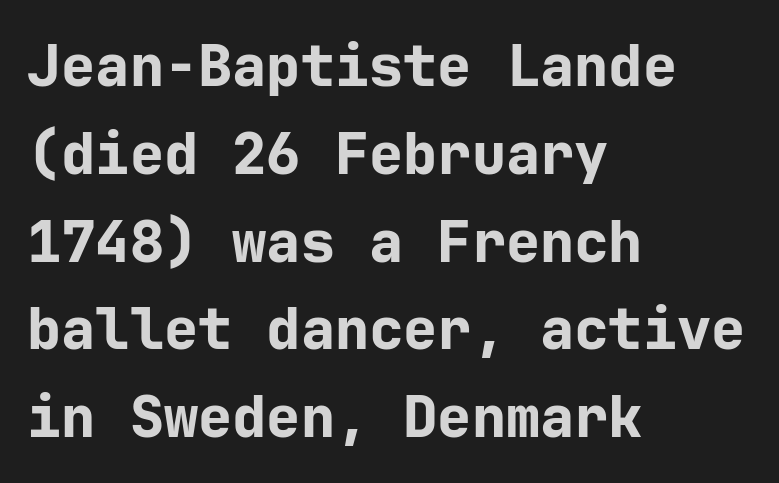
{"serif": "no", "italic": "no", "bold": "yes", "weight": "bold", "width": "normal", "stroke_contrast": "low", "x_height": "medium", "underline": "no", "align": "left", "line_spacing": "normal", "line_spacing_ratio": 1.54, "letter_spacing": "normal", "letter_spacing_em": 0.0, "glyph_px": 57}
